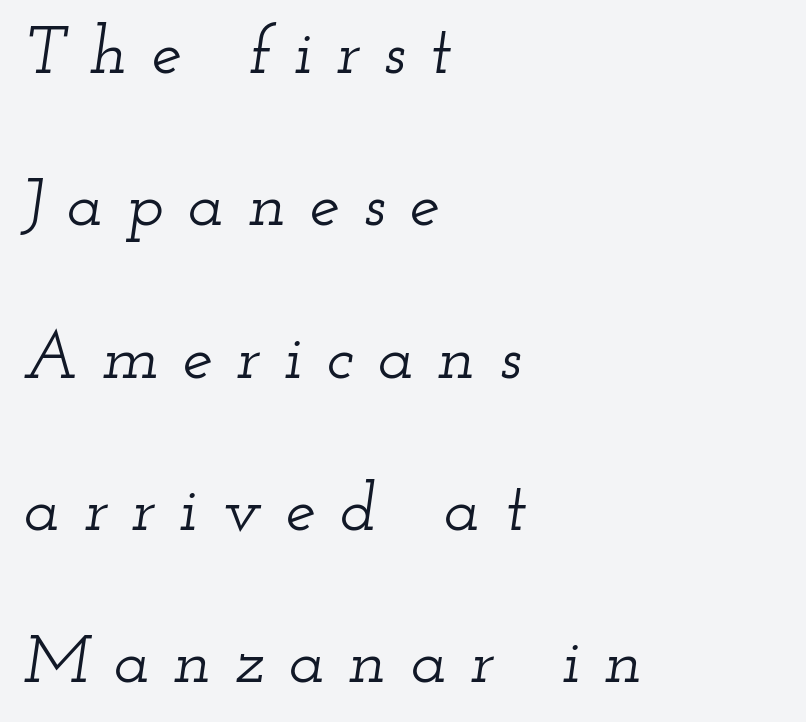
{"serif": "yes", "italic": "yes", "lean": "right", "slant_degrees": 12, "width": "wide", "stroke_contrast": "low", "x_height": "small", "monospaced": "no", "underline": "no", "align": "left", "line_spacing": "loose", "line_spacing_ratio": 2.24, "letter_spacing": "wide", "letter_spacing_em": 0.35, "glyph_px": 68}
